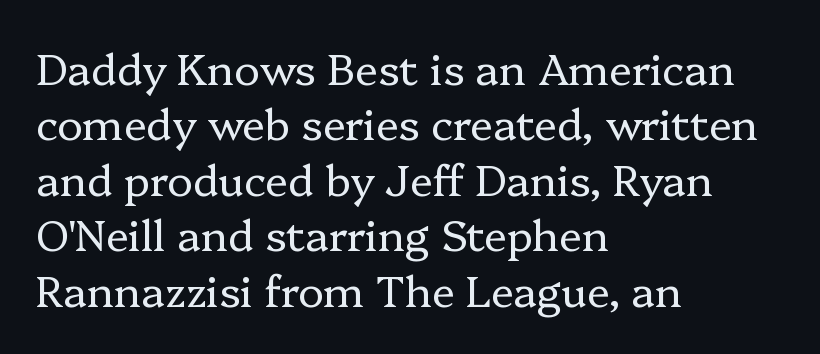
These lines stack with their left ends in a neat column. This rendering leaves character spacing at its baseline value. The letters advance in unequal steps, a hallmark of proportional type. Students, observe: this is what conventionally led text looks like. Serifs: yes, visible at the terminals of the letterforms. A quiet, ordinary-to-light weight characterises the typeface.
